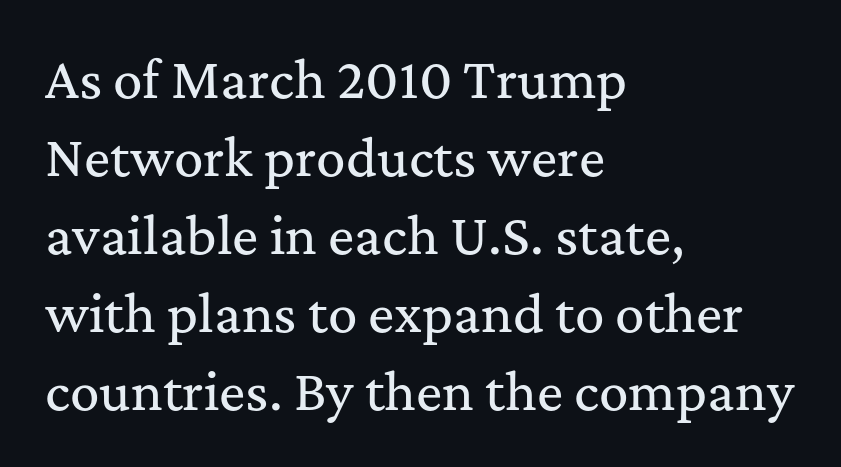
The image shows 49 px serif type, upright; set left-aligned, normal line spacing (1.59x), normal letter spacing, not underlined; medium stroke contrast and a medium x-height.
